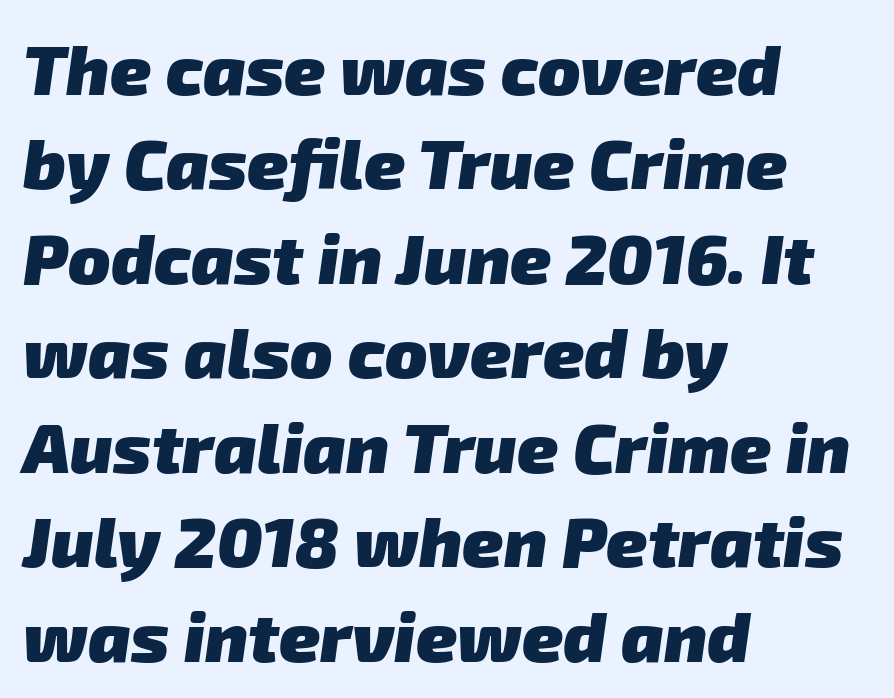
These lines carry a lot of weight — the face is fully bold. No word sits above an underline. What's the leading like? Ordinary, nothing unusual. A typesetter would call this proportional, since set widths differ per character. The ragged edge is on the right, which tells us the setting is flush left. The typeface chosen for these lines omits serifs.
